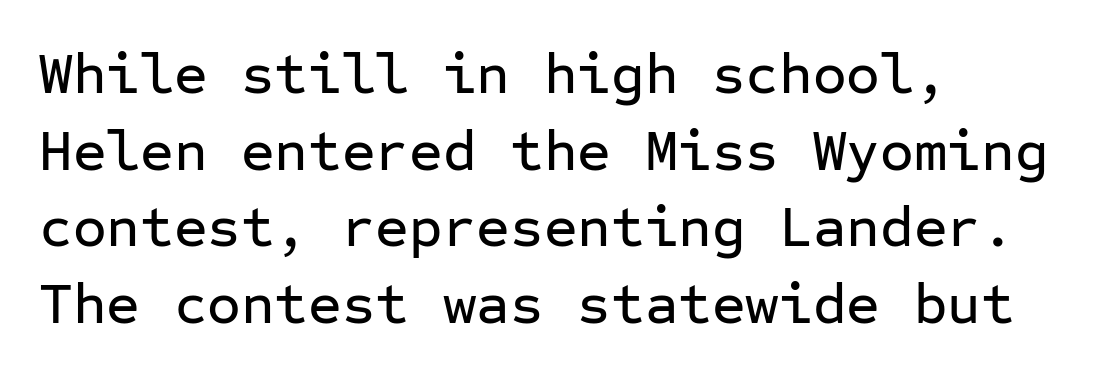
{"serif": "no", "italic": "no", "width": "normal", "stroke_contrast": "low", "x_height": "medium", "monospaced": "yes", "underline": "no", "align": "left", "line_spacing": "normal", "line_spacing_ratio": 1.32, "letter_spacing": "normal", "letter_spacing_em": 0.0, "glyph_px": 58}
